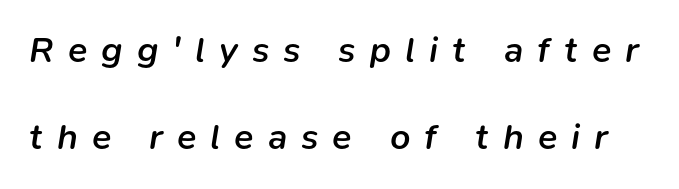
{"italic": "yes", "lean": "right", "slant_degrees": 9, "bold": "semi", "weight": "semibold", "width": "normal", "stroke_contrast": "low", "x_height": "medium", "monospaced": "no", "underline": "no", "line_spacing": "loose", "line_spacing_ratio": 2.43, "letter_spacing": "wide", "letter_spacing_em": 0.39, "glyph_px": 36}
